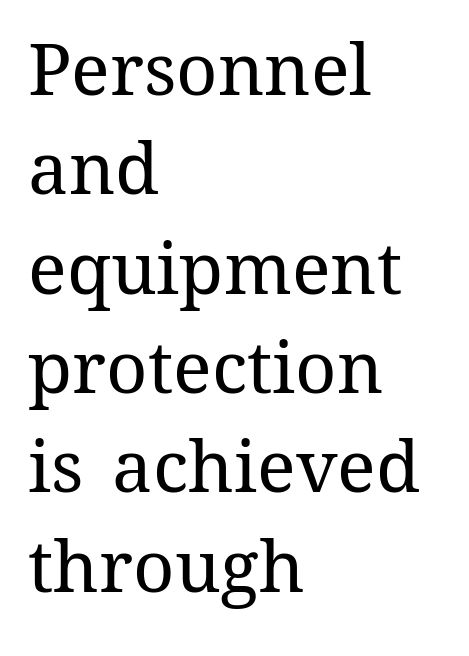
{"italic": "no", "bold": "no", "weight": "regular", "width": "normal", "stroke_contrast": "medium", "x_height": "medium", "monospaced": "no", "underline": "no", "align": "left", "line_spacing": "normal", "line_spacing_ratio": 1.38, "letter_spacing": "normal", "letter_spacing_em": 0.0, "glyph_px": 72}
